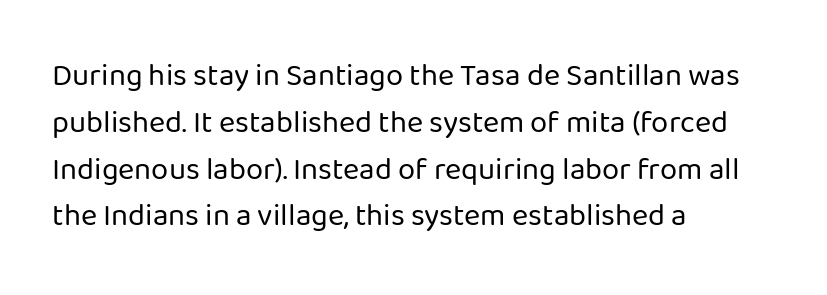
The image shows 31 px regular-weight sans-serif type, upright; set left-aligned, normal line spacing (1.51x), normal letter spacing, not underlined; low stroke contrast and a medium x-height.
